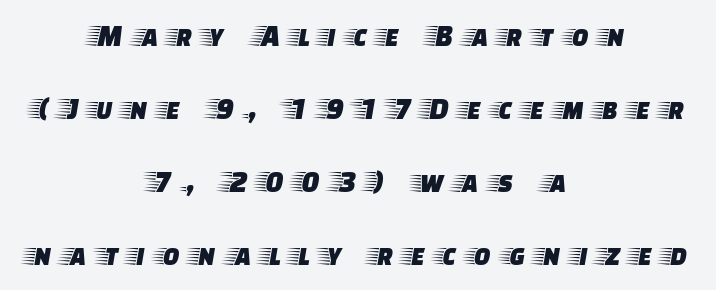
Do the characters align in a grid? No, the font is proportional. What's the leading like? Stretched, with rows far apart. The type is letterspaced generously, with wide tracking.
